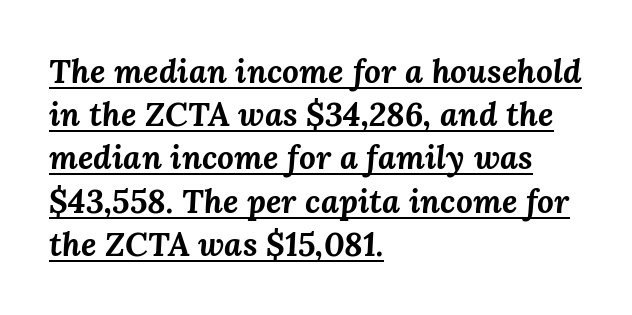
{"italic": "yes", "lean": "right", "slant_degrees": 3, "bold": "yes", "weight": "bold", "width": "normal", "stroke_contrast": "medium", "x_height": "medium", "monospaced": "no", "underline": "yes", "align": "left", "line_spacing": "normal", "line_spacing_ratio": 1.31, "letter_spacing": "normal", "letter_spacing_em": 0.0, "glyph_px": 33}
